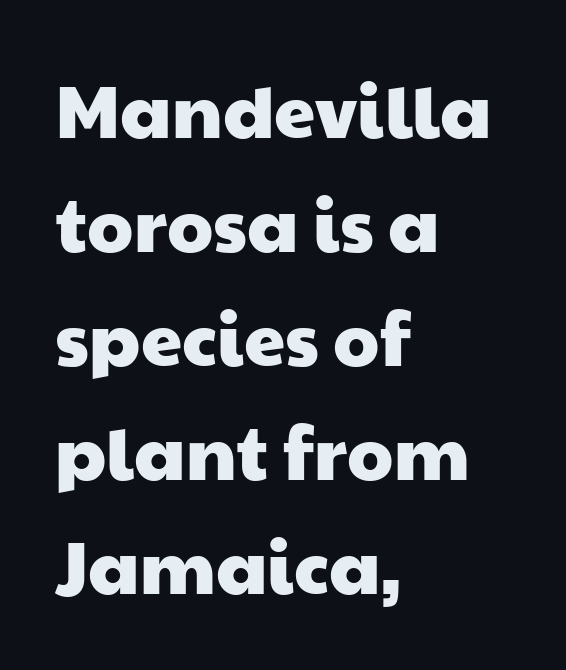
The image shows 74 px wide sans-serif type; set left-aligned, normal line spacing (1.54x), normal letter spacing, not underlined; low stroke contrast and a medium x-height.
